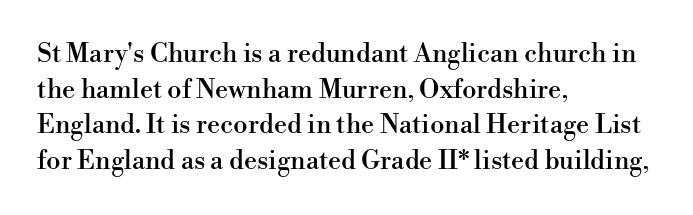
Compared with a centered layout, this one pins lines to the left instead. These lines were composed using upright roman letters. The type is set solid horizontally, with unmodified tracking. Vertical spacing — default. A bare baseline throughout the passage.
